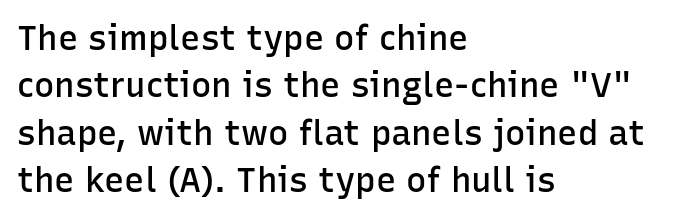
Letters rest on an invisible, unmarked baseline. Line beginnings align vertically; line endings do not. Regarding leading, the lines here are spaced in the standard way. On the weight axis this lands at semibold, roughly 600. Glyph-to-glyph distance matches everyday printed text. The face used here is a sans, in the tradition of grotesques and geometrics.
